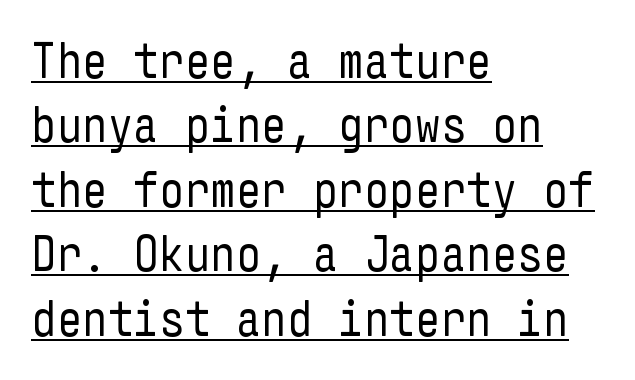
Q: Is the text bold? A: No.
Q: Is the text italic (slanted)? A: No, it is upright.
Q: Is the typeface a serif or a sans-serif typeface? A: Sans-serif.
Q: Is the text underlined? A: Yes.
Q: How is the paragraph aligned? A: Left-aligned.
Q: Is the spacing between letters normal or unusually wide? A: Normal.
Q: Is the spacing between lines tight, normal or loose? A: Normal.
Q: Width (condensed, normal, or wide)? A: Condensed.
Q: Stroke contrast? A: Low.
Q: x-height? A: Medium.
